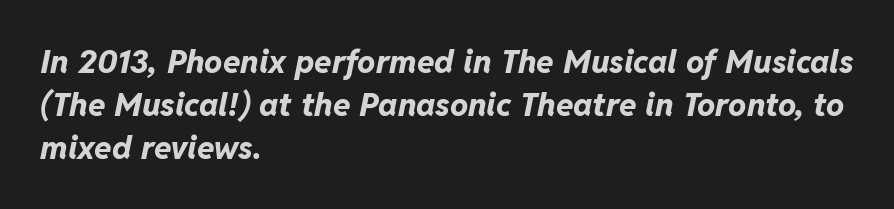
The space beneath each line is pristine and unruled. The face used here has a pronounced slope to its letters. Character widths vary here, with narrow letters taking less room than wide ones. If you measured baseline to baseline, you'd find a middling distance. Characters follow at the spacing the type designer built in.
